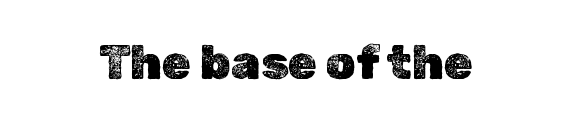
Q: Is the text italic (slanted)? A: No, it is upright.
Q: Is the text underlined? A: No.
Q: How is the paragraph aligned? A: Centered.
Q: Is the spacing between letters normal or unusually wide? A: Normal.
Q: Width (condensed, normal, or wide)? A: Normal.
Q: x-height? A: Medium.
Q: Monospaced? A: No.
